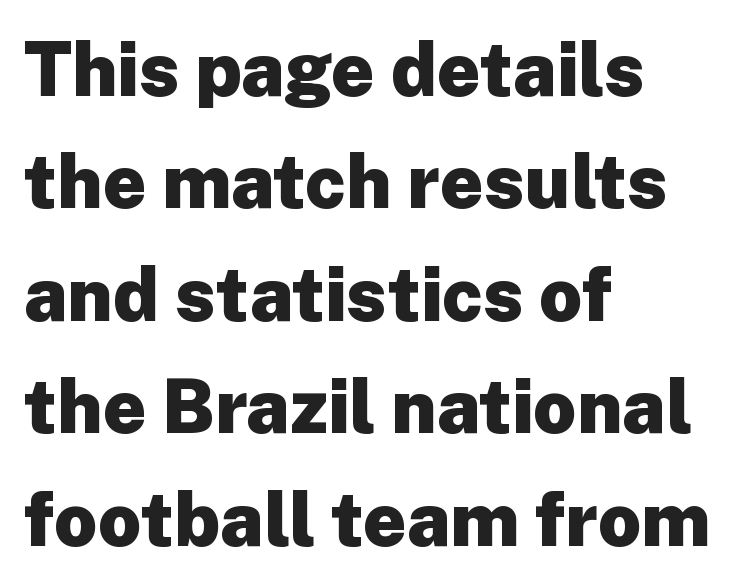
The image shows 75 px heavy sans-serif type, upright; set left-aligned, normal line spacing (1.5x), normal letter spacing, not underlined; low stroke contrast and a medium x-height.
